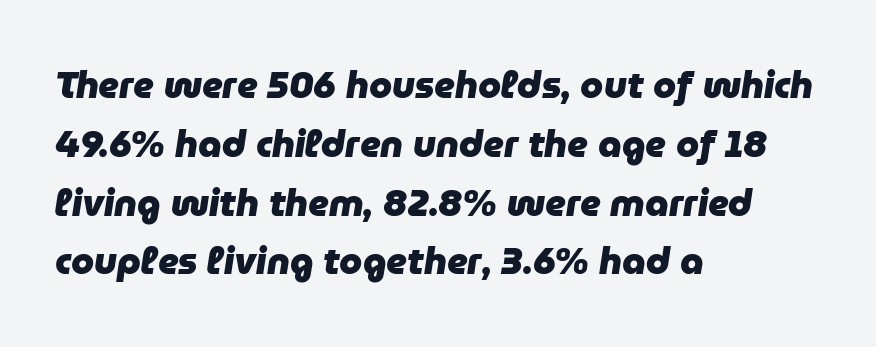
This sample keeps an unexceptional amount of space between lines. A typesetter would call this zero additional tracking. Proportional: the letters do not fall into vertical columns. Designer's note — italics engaged.
